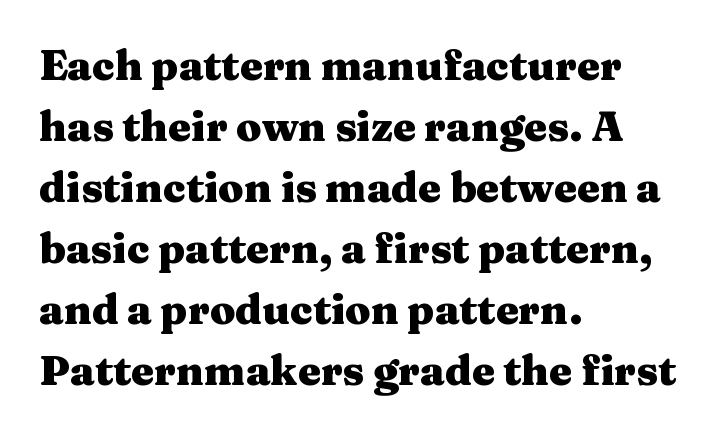
The image shows 41 px heavy, wide serif type, upright; set left-aligned, normal line spacing (1.49x), normal letter spacing, not underlined; medium stroke contrast and a medium x-height.
